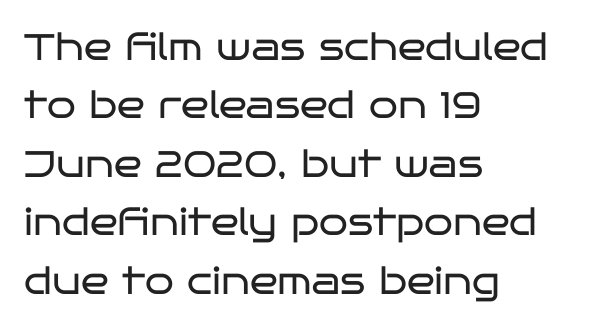
The image shows 37 px regular-weight, wide sans-serif type, upright; set left-aligned, normal line spacing (1.58x), normal letter spacing, not underlined; low stroke contrast and a large x-height.
